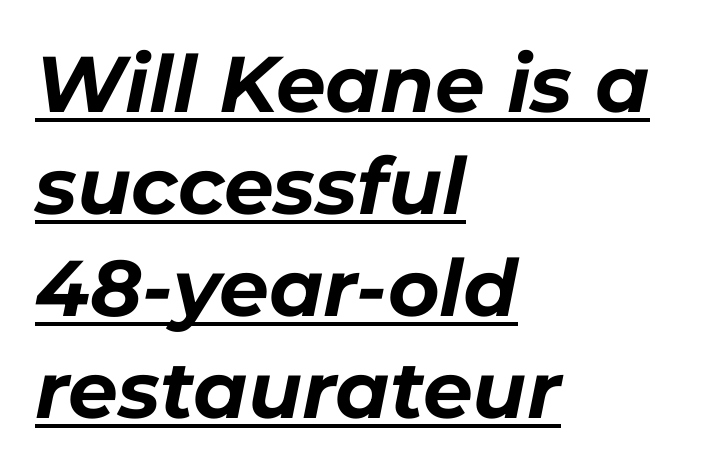
Students, observe: this is what conventionally led text looks like. This is heavy type, rendered in bold. This sample is left-justified, so line endings fall wherever the words run out. The face used here is proportionally spaced, like ordinary book or web type. Italic? Definitely — the glyphs are oblique. What stands out about the letter spacing? Nothing — it is the standard amount.
